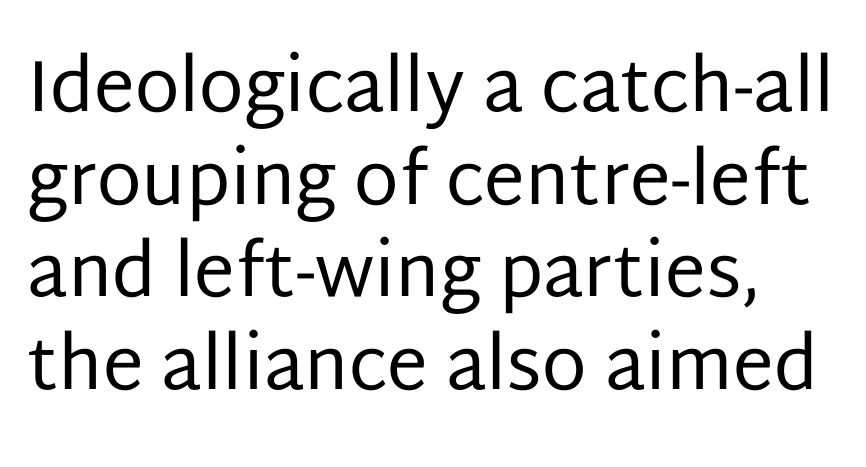
Regular leading. Italic? Not at all — the glyphs are vertical. The space beneath each line is pristine and unruled. The gaps between neighbouring characters are ordinary and unremarkable. Stems here are at most as thick as an everyday book face.
